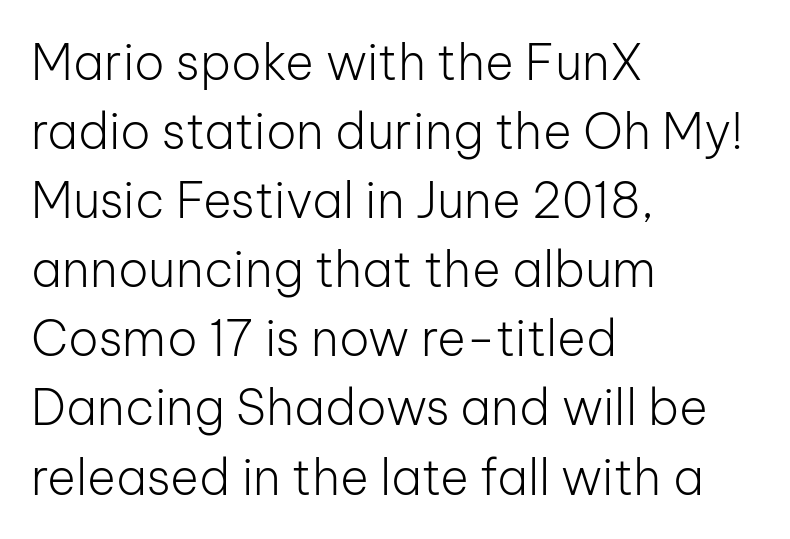
The image shows 49 px light sans-serif type, upright; set left-aligned, normal line spacing (1.41x), normal letter spacing, not underlined; low stroke contrast and a medium x-height.
